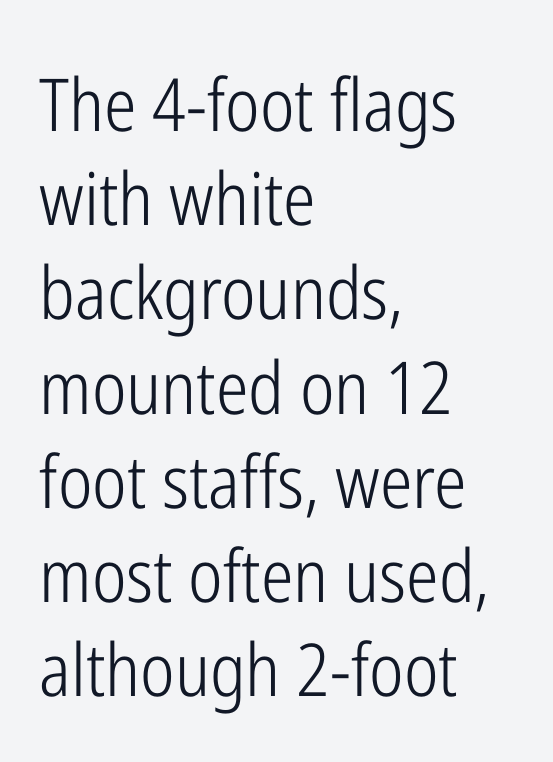
The rag falls on the right side of this text block. Do the letters lean? They stand straight. One glance says typical: line gaps are just what's usual. The specimen omits any rule beneath the text block's lines. Words appear dense and cohesive because spacing is normal.
